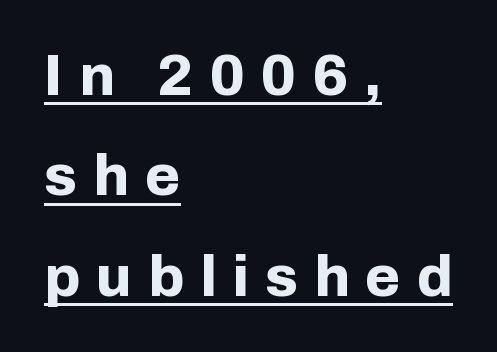
The image shows 57 px bold sans-serif type, upright; set left-aligned, line spacing 1.76x, unusually wide letter spacing (+0.28 em), underlined; low stroke contrast and a medium x-height.
